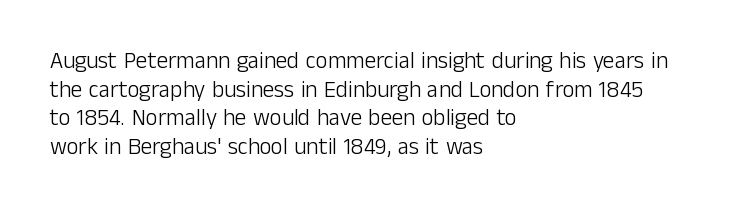
{"italic": "no", "bold": "no", "underline": "no", "align": "left", "line_spacing_ratio": 1.24, "letter_spacing": "normal", "letter_spacing_em": 0.0, "glyph_px": 23}
